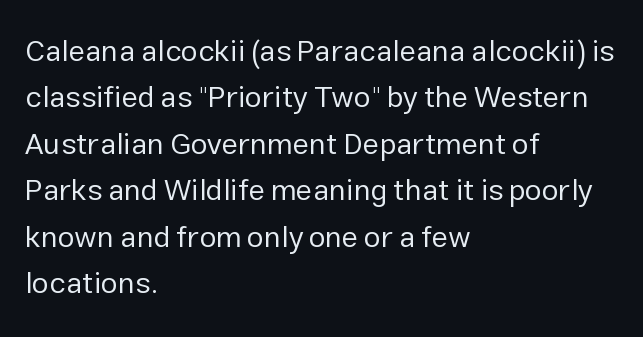
{"serif": "no", "italic": "no", "bold": "no", "weight": "regular", "width": "normal", "stroke_contrast": "low", "x_height": "medium", "monospaced": "no", "underline": "no", "align": "left", "line_spacing": "normal", "line_spacing_ratio": 1.55, "letter_spacing": "normal", "letter_spacing_em": 0.0, "glyph_px": 30}
